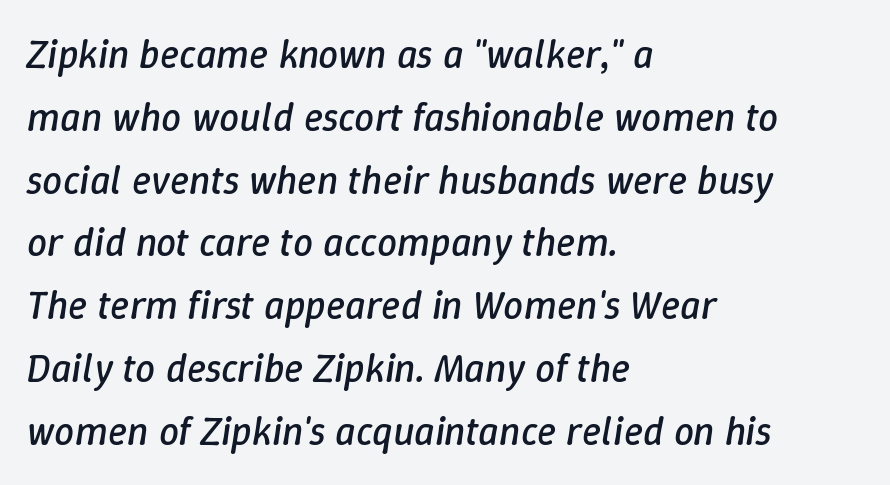
This rendering features lettering with no underline. In terms of letterspacing, this is plain default setting. The specimen reads as italic at a glance. Interline gaps are of average width in this sample. In CSS terms this would be text-align: left. Varying glyph widths throughout — classic text-font behaviour.
